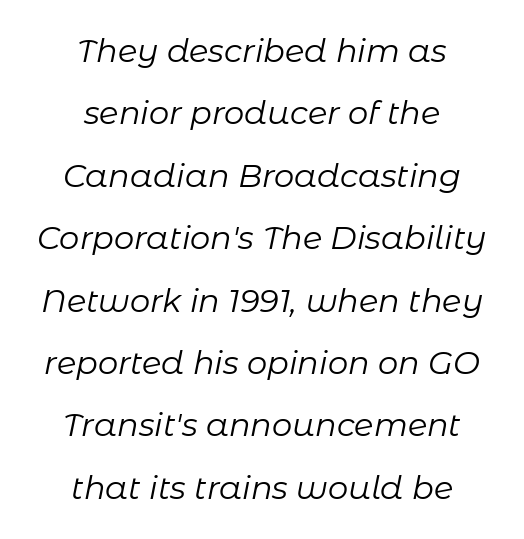
The image shows 32 px regular-weight type, italic (leaning right); set centered, loose line spacing (1.95x), normal letter spacing, not underlined; low stroke contrast and a medium x-height.
